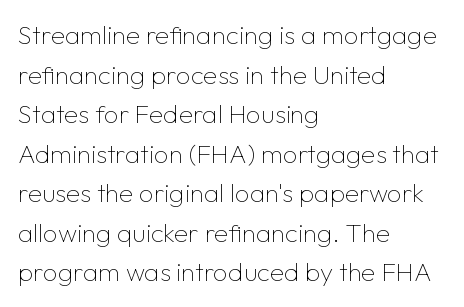
The block of text has a typical density, with ordinary space between rows. The line texture is even and compact thanks to regular tracking. Nothing heavy about these letters — not bold at all. Which margin do the lines hug? The left one — the right edge is uneven.
